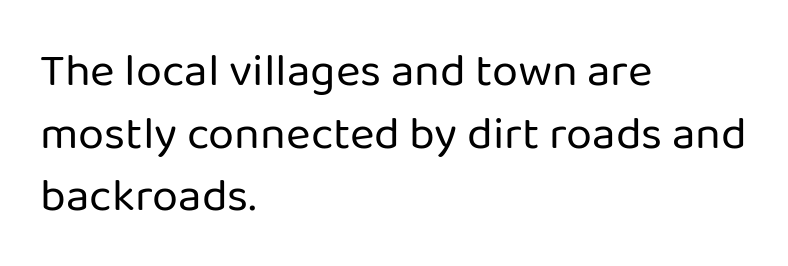
{"serif": "no", "italic": "no", "bold": "no", "weight": "regular", "width": "normal", "stroke_contrast": "low", "x_height": "medium", "monospaced": "no", "underline": "no", "align": "left", "line_spacing": "normal", "line_spacing_ratio": 1.33, "letter_spacing": "normal", "letter_spacing_em": 0.0, "glyph_px": 47}
